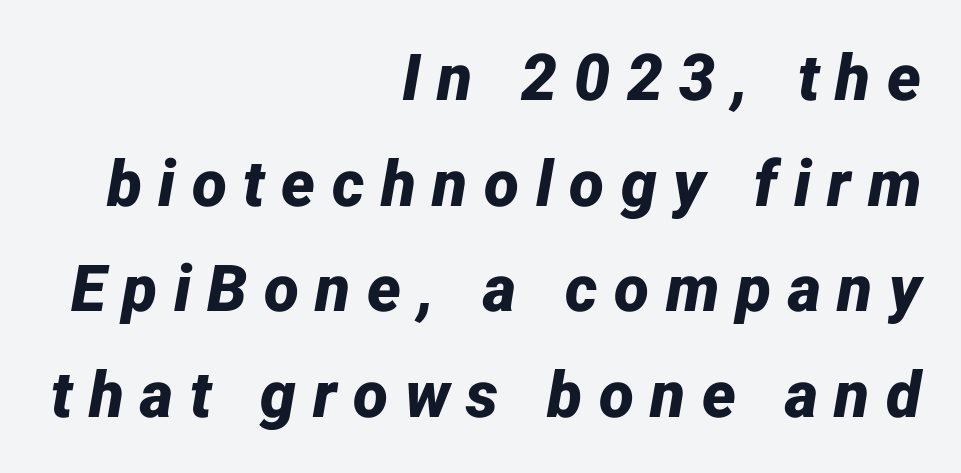
The image shows 64 px bold type, italic (leaning right); set right-aligned, normal line spacing (1.65x), unusually wide letter spacing (+0.26 em), not underlined; low stroke contrast and a medium x-height.
